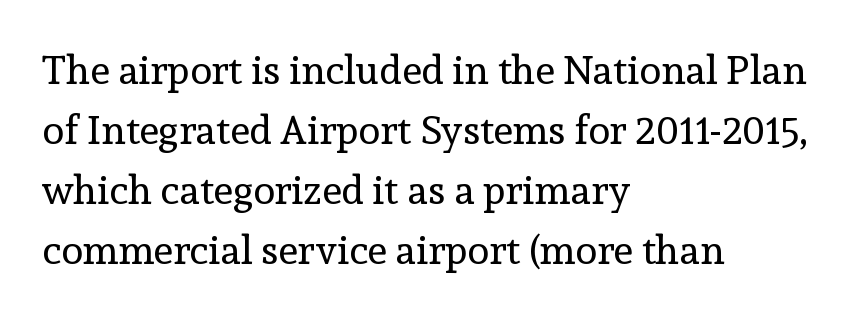
Q: Is the text bold? A: No.
Q: Is the text italic (slanted)? A: No, it is upright.
Q: Is the typeface a serif or a sans-serif typeface? A: Serif.
Q: Is the text underlined? A: No.
Q: How is the paragraph aligned? A: Left-aligned.
Q: Is the spacing between letters normal or unusually wide? A: Normal.
Q: Is the spacing between lines tight, normal or loose? A: Normal.
Q: Width (condensed, normal, or wide)? A: Normal.
Q: x-height? A: Medium.
Q: Monospaced? A: No.
